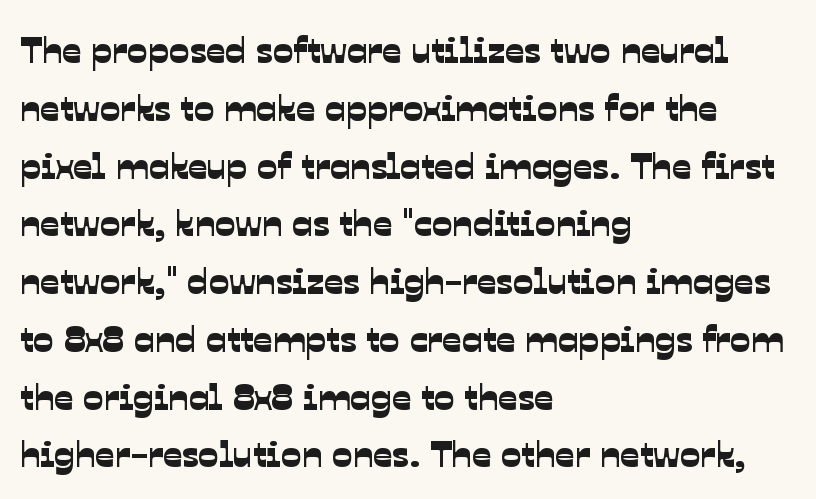
Students, note that the glyphs here touch the page at normal intervals. Letterform terminals end flat and unadorned throughout the passage. Whoever set this chose a conventional vertical rhythm. Notice how the passage keeps a crisp vertical edge on the left only. This sample has the flowing, uneven cadence of proportional lettering.
